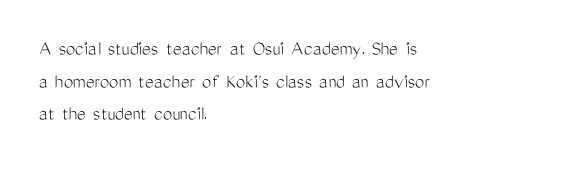
{"italic": "no", "bold": "no", "underline": "no", "align": "left", "line_spacing": "normal", "line_spacing_ratio": 1.55, "letter_spacing": "normal", "letter_spacing_em": 0.0, "glyph_px": 21}
